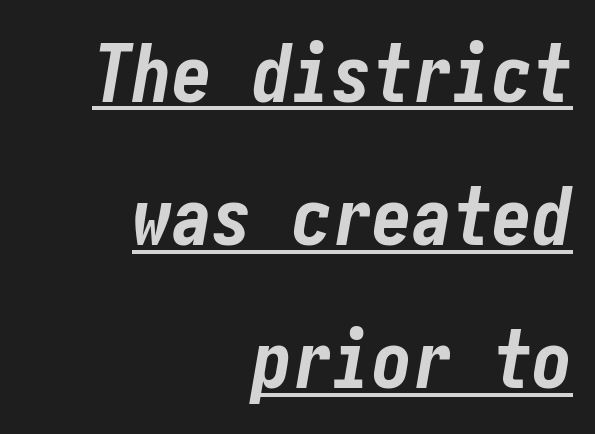
{"italic": "yes", "lean": "right", "slant_degrees": 10, "bold": "yes", "weight": "bold", "width": "condensed", "stroke_contrast": "low", "x_height": "medium", "underline": "yes", "align": "right", "line_spacing_ratio": 1.79, "letter_spacing": "normal", "letter_spacing_em": 0.0, "glyph_px": 80}
